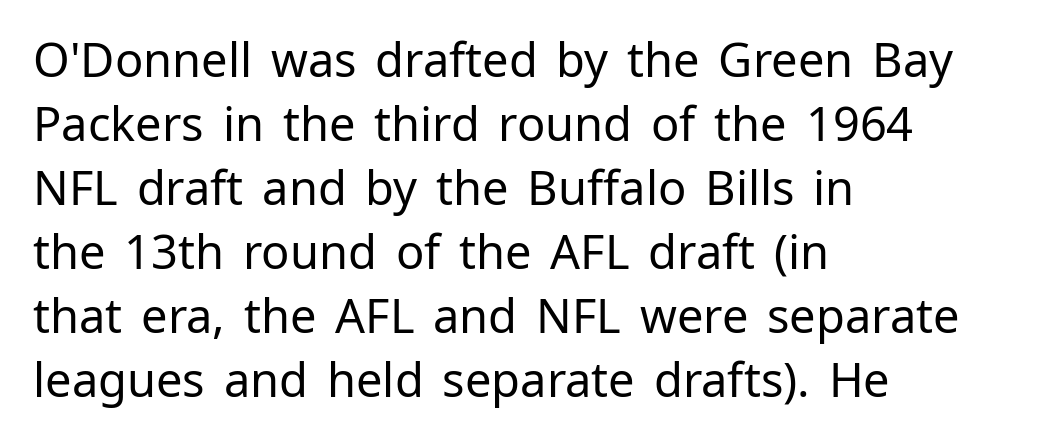
Q: Is the text bold? A: No.
Q: Is the text italic (slanted)? A: No, it is upright.
Q: Is the typeface a serif or a sans-serif typeface? A: Sans-serif.
Q: Is the text underlined? A: No.
Q: How is the paragraph aligned? A: Left-aligned.
Q: Is the spacing between letters normal or unusually wide? A: Normal.
Q: Is the spacing between lines tight, normal or loose? A: Normal.
Q: Width (condensed, normal, or wide)? A: Normal.
Q: Stroke contrast? A: Low.
Q: x-height? A: Medium.
Q: Monospaced? A: No.
